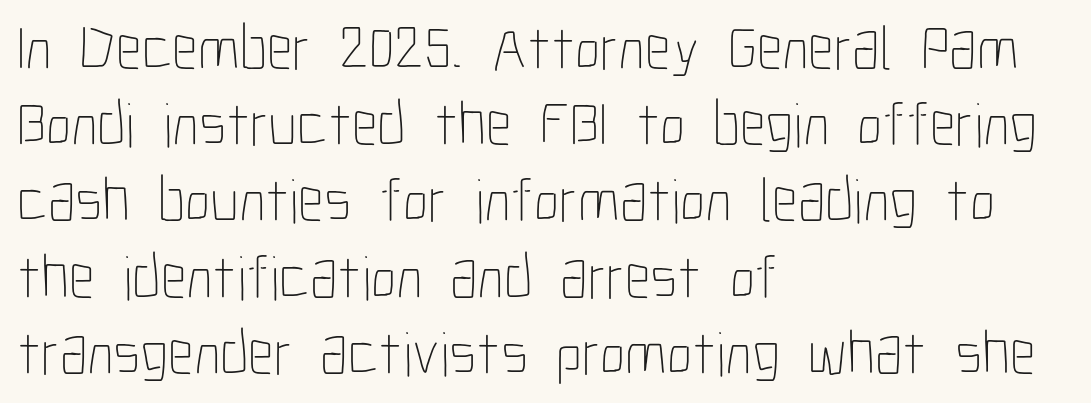
Q: Is the text bold? A: No.
Q: Is the text italic (slanted)? A: No, it is upright.
Q: Is the text underlined? A: No.
Q: How is the paragraph aligned? A: Left-aligned.
Q: Is the spacing between letters normal or unusually wide? A: Normal.
Q: Width (condensed, normal, or wide)? A: Condensed.
Q: Stroke contrast? A: Low.
Q: x-height? A: Medium.
Q: Monospaced? A: No.
